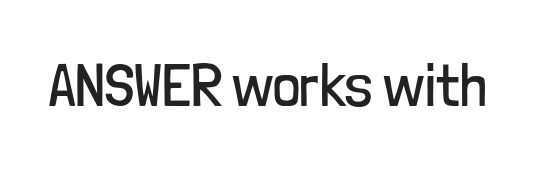
Q: Is the text bold? A: No.
Q: Is the text italic (slanted)? A: No, it is upright.
Q: Is the typeface a serif or a sans-serif typeface? A: Sans-serif.
Q: Is the text underlined? A: No.
Q: Is the spacing between letters normal or unusually wide? A: Normal.
Q: Width (condensed, normal, or wide)? A: Condensed.
Q: Stroke contrast? A: Low.
Q: x-height? A: Medium.
Q: Monospaced? A: No.
